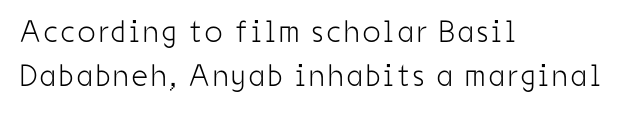
{"serif": "no", "italic": "no", "bold": "no", "weight": "light", "width": "condensed", "stroke_contrast": "low", "x_height": "medium", "monospaced": "no", "underline": "no", "align": "left", "line_spacing": "normal", "line_spacing_ratio": 1.42, "glyph_px": 31}
